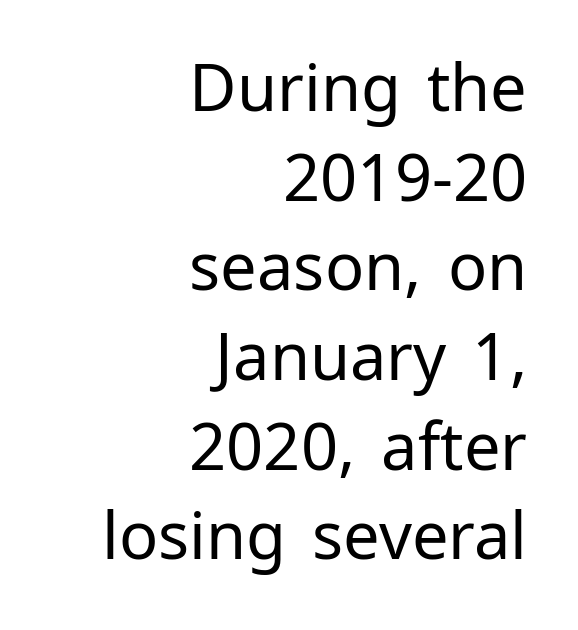
The image shows 65 px regular-weight sans-serif type, upright; set right-aligned, normal line spacing (1.38x), normal letter spacing, not underlined; low stroke contrast and a medium x-height.
